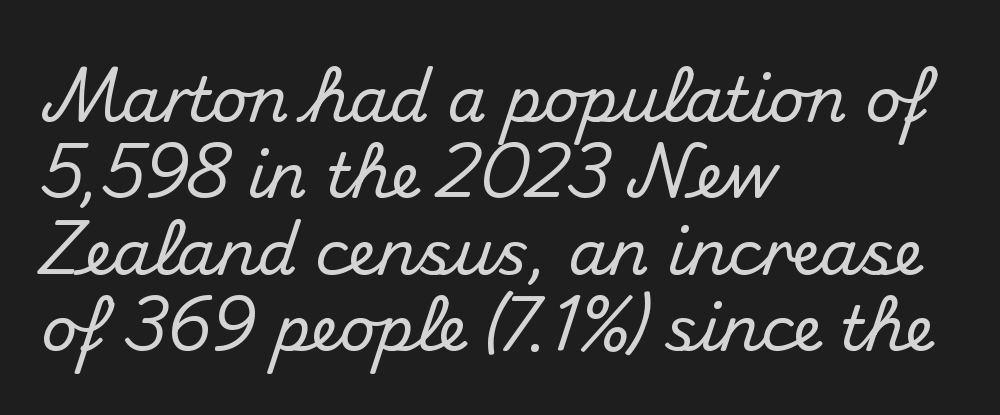
The image shows 62 px sans-serif type; set left-aligned, line spacing 1.23x, normal letter spacing, not underlined; medium stroke contrast and a small x-height.
